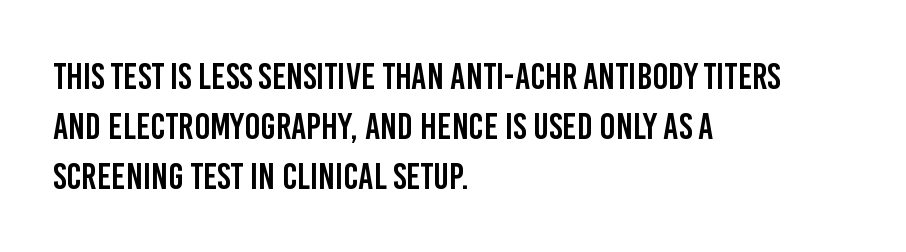
Q: Is the text italic (slanted)? A: No, it is upright.
Q: Is the typeface a serif or a sans-serif typeface? A: Sans-serif.
Q: Is the text underlined? A: No.
Q: How is the paragraph aligned? A: Left-aligned.
Q: Is the spacing between letters normal or unusually wide? A: Normal.
Q: Is the spacing between lines tight, normal or loose? A: Normal.
Q: Width (condensed, normal, or wide)? A: Condensed.
Q: Stroke contrast? A: Low.
Q: x-height? A: Large.
Q: Monospaced? A: No.
